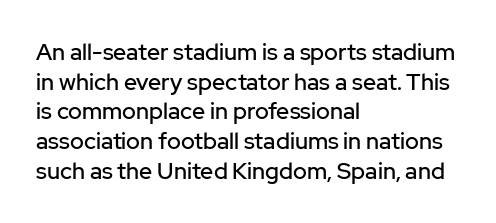
Q: Is the text italic (slanted)? A: No, it is upright.
Q: Is the text underlined? A: No.
Q: How is the paragraph aligned? A: Left-aligned.
Q: Is the spacing between letters normal or unusually wide? A: Normal.
Q: Is the spacing between lines tight, normal or loose? A: Normal.
